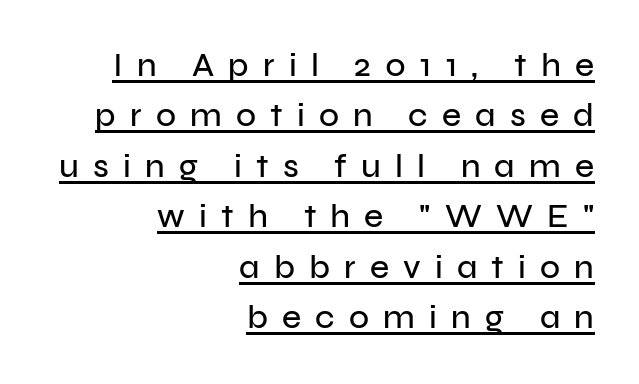
Q: Is the text italic (slanted)? A: No, it is upright.
Q: Is the typeface a serif or a sans-serif typeface? A: Sans-serif.
Q: Is the text underlined? A: Yes.
Q: How is the paragraph aligned? A: Right-aligned.
Q: Is the spacing between letters normal or unusually wide? A: Unusually wide.
Q: Is the spacing between lines tight, normal or loose? A: Normal.
Q: Width (condensed, normal, or wide)? A: Normal.
Q: Stroke contrast? A: Low.
Q: x-height? A: Medium.
Q: Monospaced? A: No.
